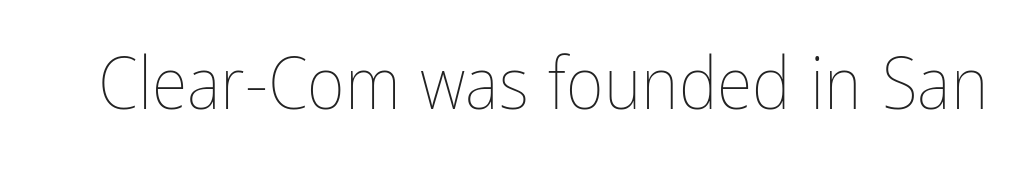
{"italic": "no", "bold": "no", "weight": "thin", "width": "condensed", "stroke_contrast": "low", "x_height": "medium", "monospaced": "no", "underline": "no", "letter_spacing": "normal", "letter_spacing_em": 0.0, "glyph_px": 73}
